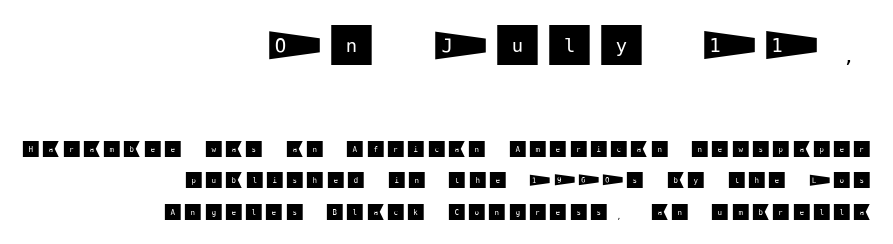
Q: Is the text italic (slanted)? A: No, it is upright.
Q: Is the typeface a serif or a sans-serif typeface? A: Sans-serif.
Q: Is the text underlined? A: No.
Q: How is the paragraph aligned? A: Right-aligned.
Q: Which block of text is set in a larger size, the first (top) or the second (bottom)? A: The first (top) one.
Q: Width (condensed, normal, or wide)? A: Normal.
Q: Stroke contrast? A: Medium.
Q: x-height? A: Large.
